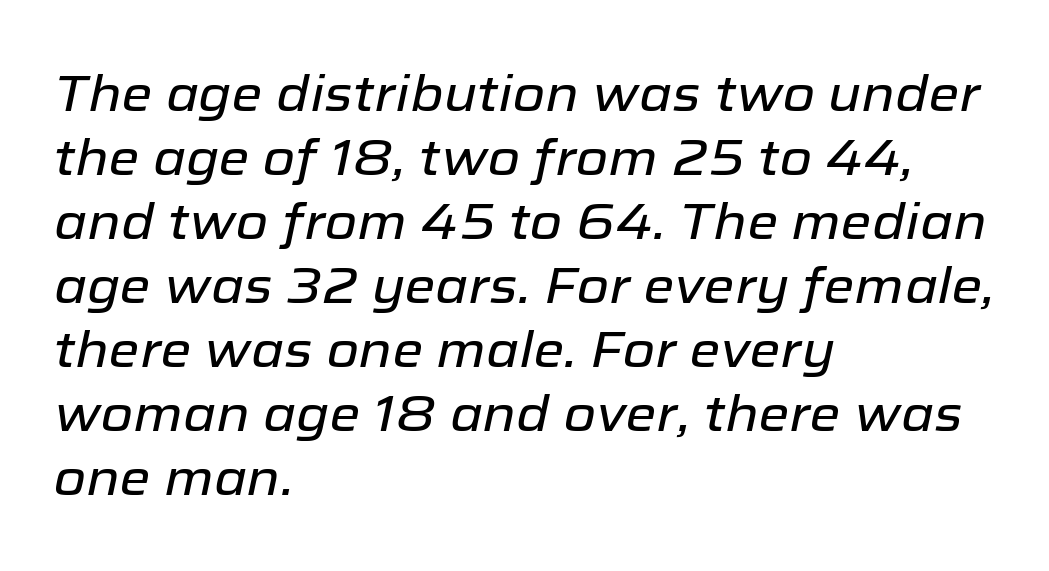
Slant detected: the letters are inclined. Here the designer chose a conventional face with non-uniform glyph widths. Tracking value appears to be zero — textbook default spacing. This block has exactly the height ordinary leading produces. Nobody drew a line under any word here.
